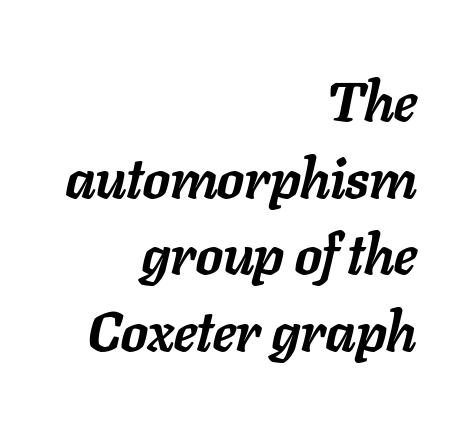
Q: Is the text bold? A: Yes.
Q: Is the text italic (slanted)? A: Yes, it leans right by about 11 degrees.
Q: Is the text underlined? A: No.
Q: How is the paragraph aligned? A: Right-aligned.
Q: Is the spacing between letters normal or unusually wide? A: Normal.
Q: Is the spacing between lines tight, normal or loose? A: Normal.
Q: Width (condensed, normal, or wide)? A: Normal.
Q: Stroke contrast? A: Low.
Q: x-height? A: Medium.
Q: Monospaced? A: No.
